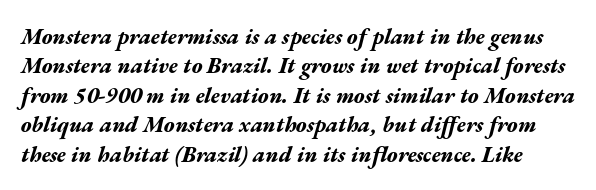
Italic? Definitely — the glyphs are oblique. The glyphs have the mass of a bold cut. Short note: letters normally spaced. Vertically, the passage feels balanced, rows spaced as you'd expect.
